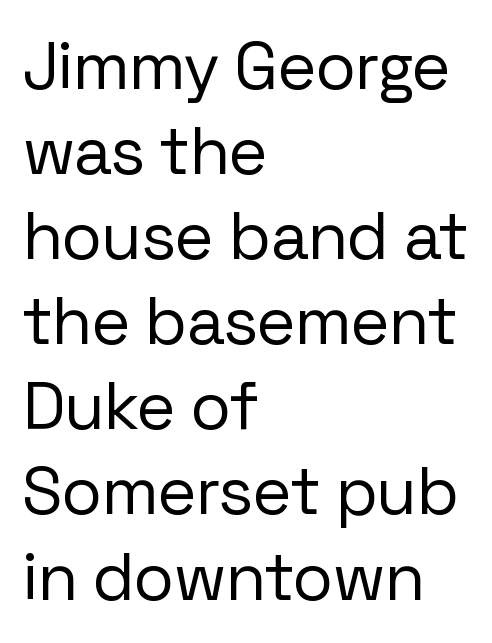
{"serif": "no", "italic": "no", "bold": "no", "weight": "regular", "width": "normal", "stroke_contrast": "low", "x_height": "medium", "monospaced": "no", "underline": "no", "align": "left", "line_spacing": "normal", "line_spacing_ratio": 1.27, "letter_spacing": "normal", "letter_spacing_em": 0.0, "glyph_px": 67}
